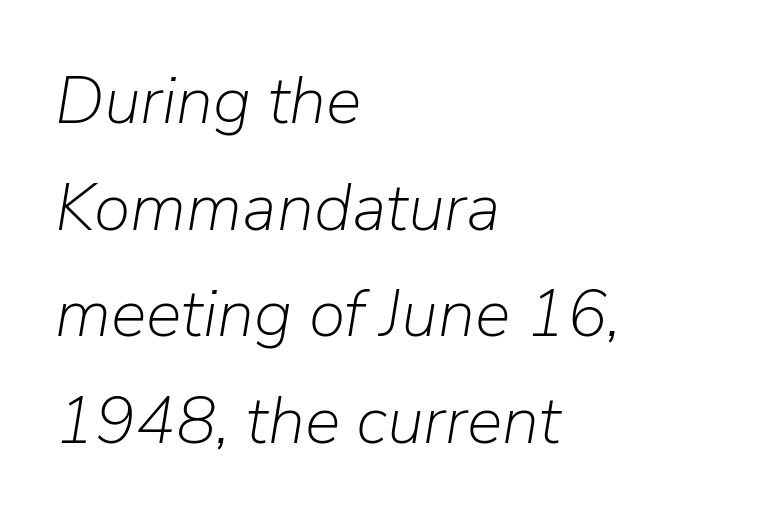
{"italic": "yes", "lean": "right", "slant_degrees": 9, "bold": "no", "weight": "light", "width": "normal", "stroke_contrast": "low", "x_height": "medium", "monospaced": "no", "underline": "no", "align": "left", "line_spacing": "normal", "line_spacing_ratio": 1.59, "letter_spacing": "normal", "letter_spacing_em": 0.0, "glyph_px": 67}
